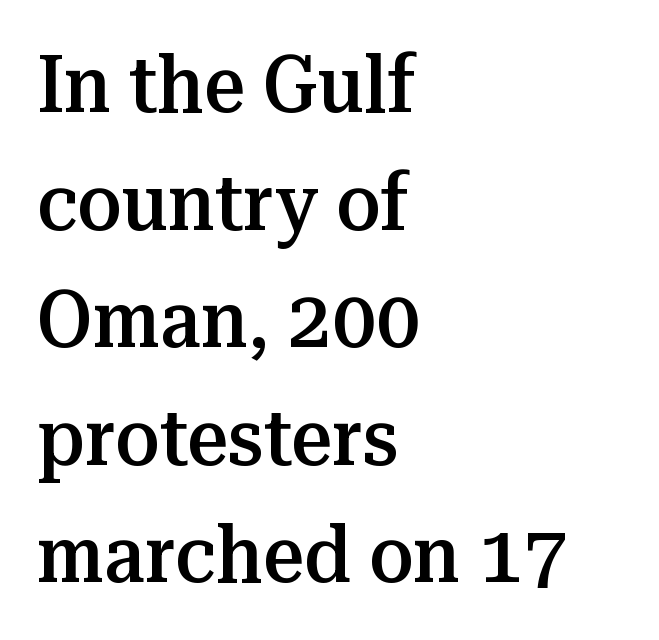
The image shows 80 px semibold serif type, upright; set left-aligned, normal line spacing (1.47x), normal letter spacing, not underlined; medium stroke contrast and a medium x-height.
